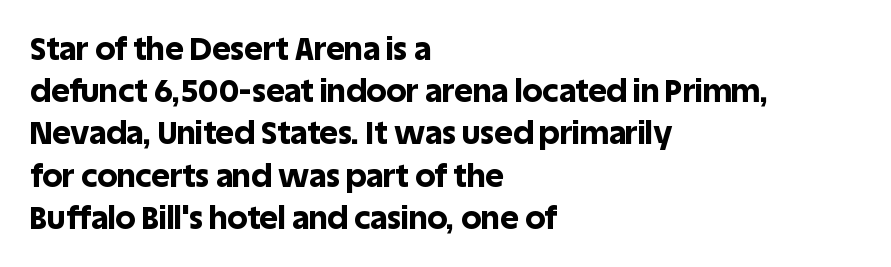
Q: Is the text bold? A: Yes.
Q: Is the text italic (slanted)? A: No, it is upright.
Q: Is the typeface a serif or a sans-serif typeface? A: Sans-serif.
Q: Is the text underlined? A: No.
Q: How is the paragraph aligned? A: Left-aligned.
Q: Is the spacing between letters normal or unusually wide? A: Normal.
Q: Is the spacing between lines tight, normal or loose? A: Normal.
Q: Width (condensed, normal, or wide)? A: Normal.
Q: x-height? A: Large.
Q: Monospaced? A: No.
